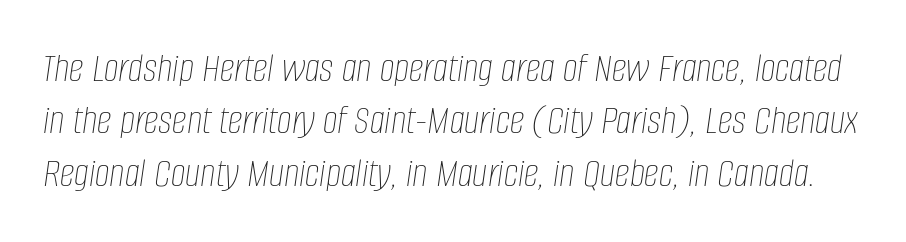
This rendering leaves character spacing at its baseline value. The line-height multiplier appears to be the usual default. These lines are rendered in a variable-pitch font. The typeface has the unassuming heft of standard copy or less. The glyphs look as if they've been sheared to an angle.
